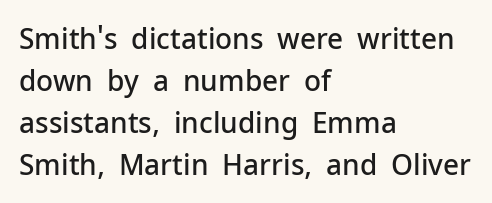
Spacing verdict: proportional, widths tailored to each character. Compared with a centered layout, this one pins lines to the left instead. As a designer I'd log this as weight 600, semibold. Style check: upright. Normally led — the rows are evenly, conventionally spaced. Nothing unusual about the tracking: characters are spaced as the font intends.
